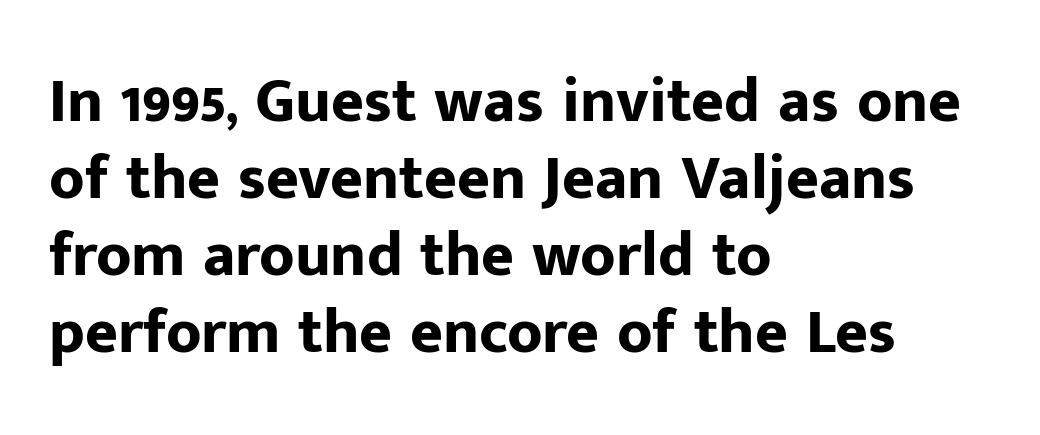
This is sans-serif lettering, the kind often seen on screens and signage. Left-aligned paragraph, ragged on the right. Posture: straight, roman, zero tilt. The letters advance in unequal steps, a hallmark of proportional type. Compared with typical body copy, the letter spacing here is the same. Anything drawn beneath the words? Only blank space.
